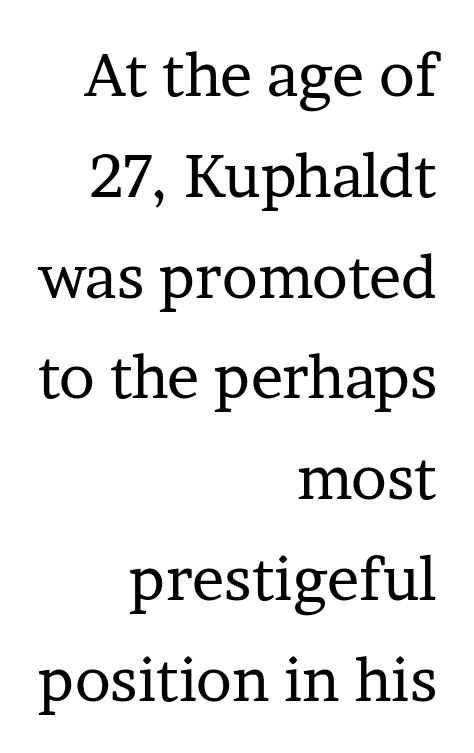
The face used here is proportionally spaced, like ordinary book or web type. Look at the tracking — it's just the regular setting, nothing added. Lines of text with bare space underneath. Unlike a clean sans, this face finishes its strokes with serifs. Line ends are locked; line starts wander. Whoever set this chose a conventional vertical rhythm.
